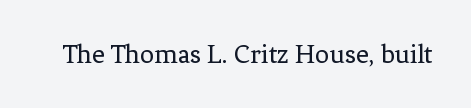
The image shows 28 px regular-weight serif type, upright; set normal letter spacing, not underlined; low stroke contrast and a medium x-height.
